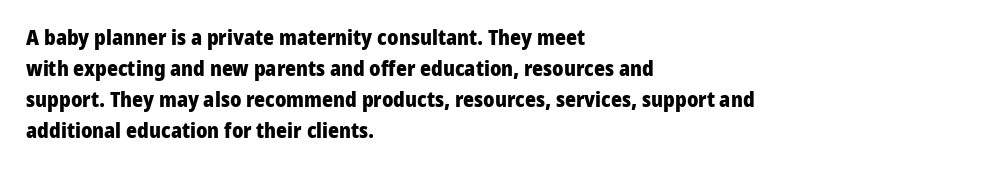
{"italic": "no", "bold": "yes", "underline": "no", "align": "left", "line_spacing": "normal", "line_spacing_ratio": 1.47, "letter_spacing": "normal", "letter_spacing_em": 0.0, "glyph_px": 21}
